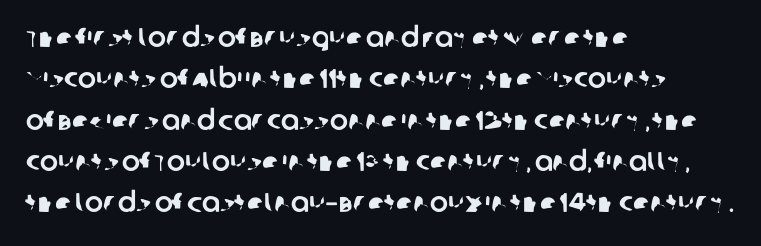
Any mark beneath the type? The region is blank. The space between consecutive lines is moderate. Short and long lines alike share a common starting point at left. This sample uses plain, unmodified letter spacing.
